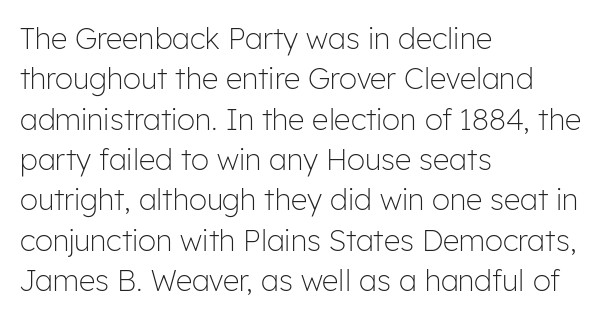
The font is comparable to plain body text, perhaps lighter. Tracking here is standard; glyphs follow each other at the usual distance. Nobody drew a line under any word here. Does the lettering tilt? It doesn't — this is upright. Notice how descenders clear the ascenders below comfortably — that's standard leading. Note the varied advance widths — an 'i' is clearly narrower than an 'm'.
